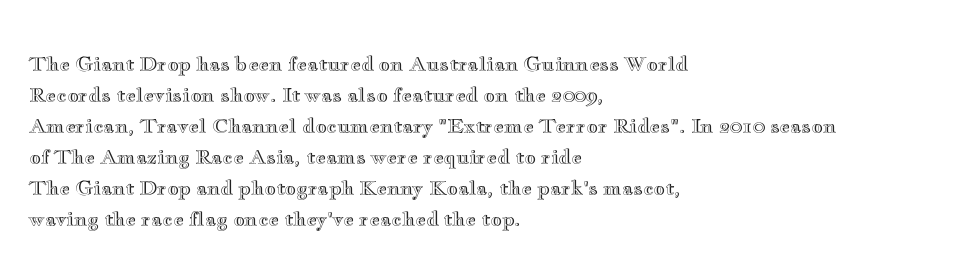
The image shows 20 px text type, upright; set left-aligned, normal line spacing (1.55x), normal letter spacing, not underlined.
